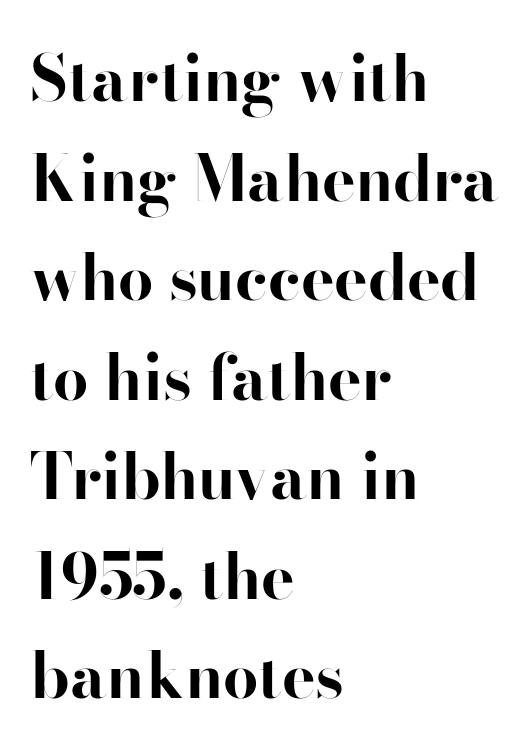
{"serif": "no", "italic": "no", "bold": "yes", "weight": "bold", "width": "normal", "stroke_contrast": "high", "x_height": "small", "monospaced": "no", "underline": "no", "align": "left", "line_spacing": "normal", "line_spacing_ratio": 1.58, "letter_spacing": "normal", "letter_spacing_em": 0.0, "glyph_px": 63}
